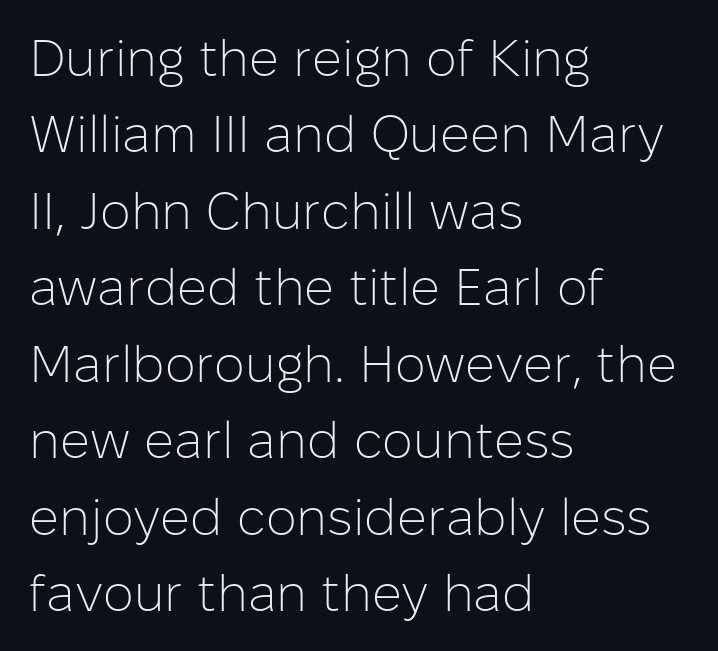
{"serif": "no", "italic": "no", "bold": "no", "weight": "light", "width": "normal", "stroke_contrast": "low", "x_height": "medium", "monospaced": "no", "underline": "no", "align": "left", "line_spacing": "normal", "line_spacing_ratio": 1.47, "letter_spacing": "normal", "letter_spacing_em": 0.0, "glyph_px": 52}
